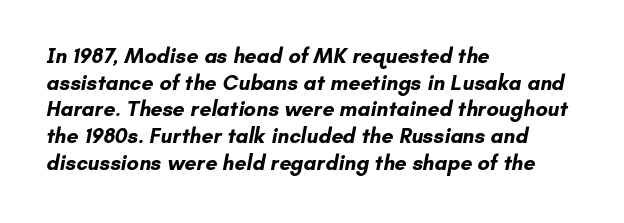
Unmarked baselines from the first word to the last. The setting favours the left margin, as ordinary paragraphs usually do. Regarding leading, the lines here are spaced in the standard way. Observe the ordinary spacing: letters are neighbours, not strangers. Heft: maximum for text — a bold.
